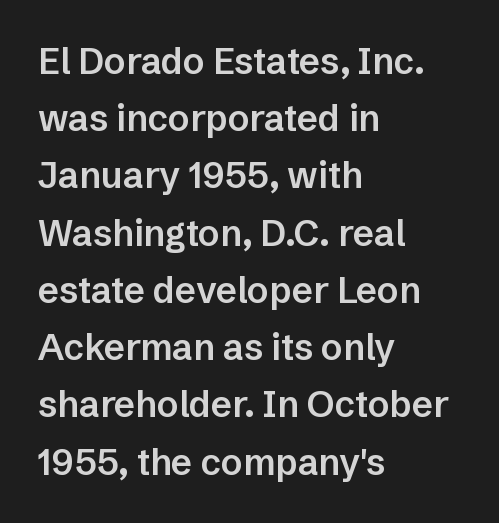
Q: Is the text bold? A: Semi-bold.
Q: Is the text italic (slanted)? A: No, it is upright.
Q: Is the typeface a serif or a sans-serif typeface? A: Sans-serif.
Q: Is the text underlined? A: No.
Q: How is the paragraph aligned? A: Left-aligned.
Q: Is the spacing between letters normal or unusually wide? A: Normal.
Q: Is the spacing between lines tight, normal or loose? A: Normal.
Q: Width (condensed, normal, or wide)? A: Normal.
Q: Stroke contrast? A: Low.
Q: x-height? A: Medium.
Q: Monospaced? A: No.
